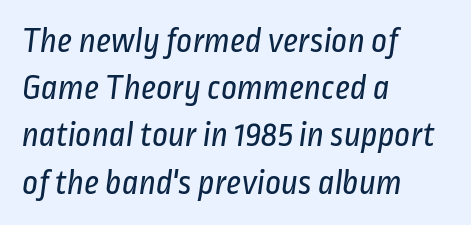
I'd call this a sans setting — the letters go barefoot. Typeset ragged right — the left edge is the straight one. Just letters on the line, the space beneath them empty. These lines keep a tight, regular rhythm from letter to letter. Rows of type keep a routine distance in the vertical direction. Proportional: the letters do not fall into vertical columns.
